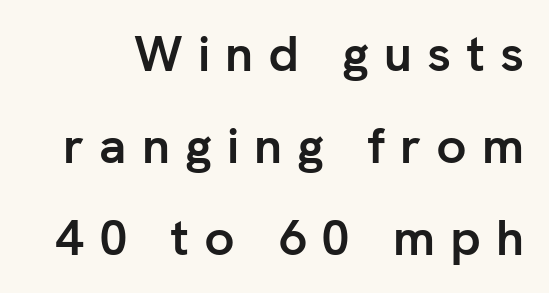
Does the lettering tilt? It doesn't — this is upright. Summary of weight: heavy, a full bold. Grotesque or geometric, the face here clearly has no serifs. This sample has the flowing, uneven cadence of proportional lettering. Decoration check: the copy has no underline.
